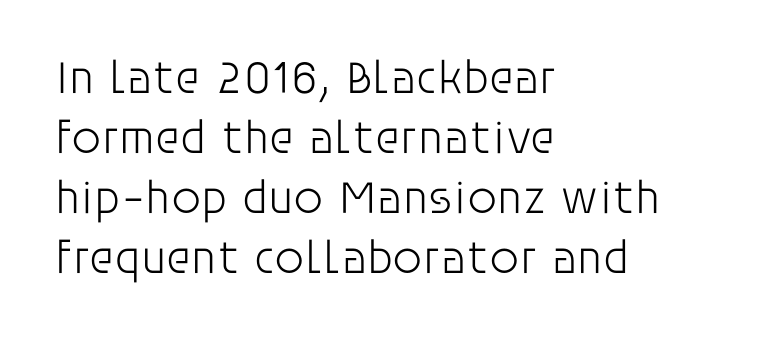
Q: Is the text bold? A: No.
Q: Is the text italic (slanted)? A: No, it is upright.
Q: Is the typeface a serif or a sans-serif typeface? A: Sans-serif.
Q: Is the text underlined? A: No.
Q: How is the paragraph aligned? A: Left-aligned.
Q: Is the spacing between letters normal or unusually wide? A: Normal.
Q: Is the spacing between lines tight, normal or loose? A: Normal.
Q: Width (condensed, normal, or wide)? A: Normal.
Q: Stroke contrast? A: Low.
Q: x-height? A: Large.
Q: Monospaced? A: No.
